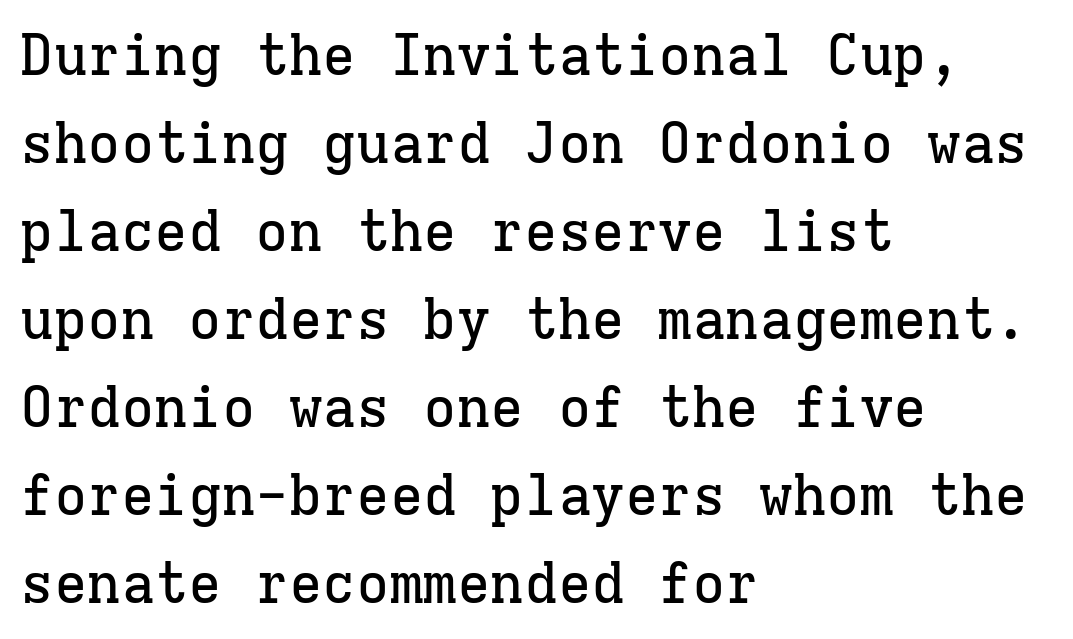
Q: Is the text italic (slanted)? A: No, it is upright.
Q: Is the typeface a serif or a sans-serif typeface? A: Serif.
Q: Is the text underlined? A: No.
Q: How is the paragraph aligned? A: Left-aligned.
Q: Is the spacing between letters normal or unusually wide? A: Normal.
Q: Is the spacing between lines tight, normal or loose? A: Normal.
Q: Width (condensed, normal, or wide)? A: Normal.
Q: Stroke contrast? A: Low.
Q: x-height? A: Medium.
Q: Monospaced? A: Yes.
